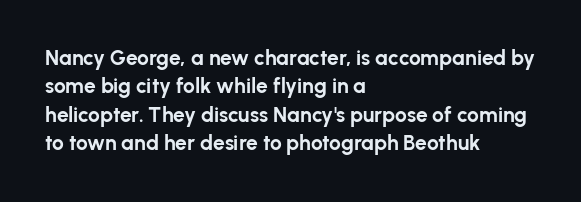
{"italic": "no", "bold": "yes", "underline": "no", "align": "left", "line_spacing": "normal", "line_spacing_ratio": 1.35, "letter_spacing": "normal", "letter_spacing_em": 0.0, "glyph_px": 21}
